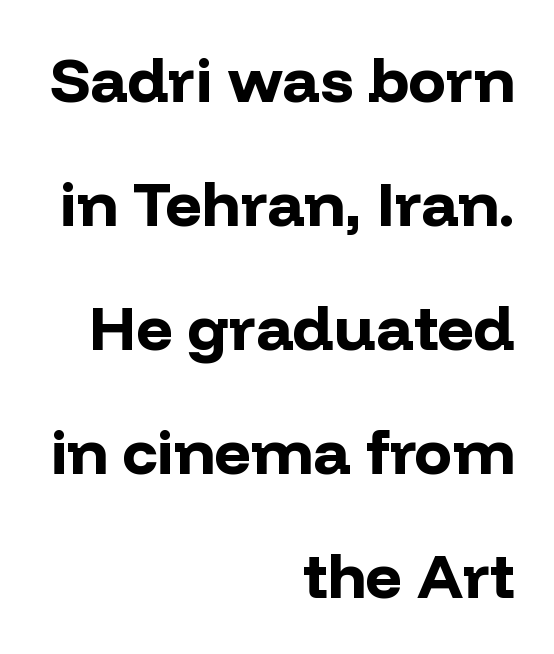
{"serif": "no", "italic": "no", "bold": "yes", "weight": "bold", "width": "normal", "stroke_contrast": "low", "x_height": "medium", "monospaced": "no", "underline": "no", "align": "right", "line_spacing": "loose", "line_spacing_ratio": 1.97, "letter_spacing": "normal", "letter_spacing_em": 0.0, "glyph_px": 63}
